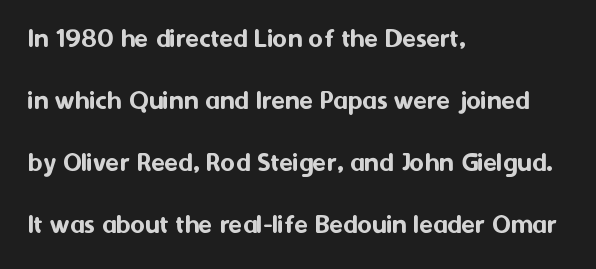
The image shows 28 px sans-serif type, upright; set left-aligned, loose line spacing (2.21x), normal letter spacing, not underlined; medium stroke contrast and a medium x-height.
